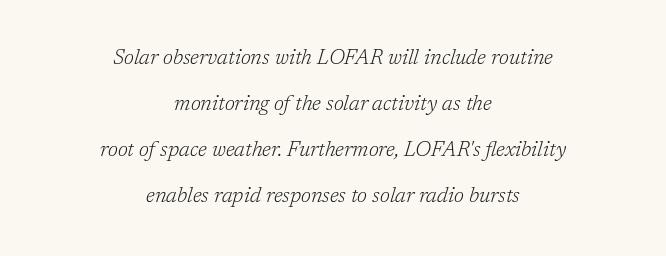
{"italic": "yes", "lean": "right", "slant_degrees": 17, "bold": "no", "underline": "no", "align": "center", "line_spacing": "loose", "line_spacing_ratio": 2.19, "letter_spacing": "normal", "letter_spacing_em": 0.0, "glyph_px": 21}
